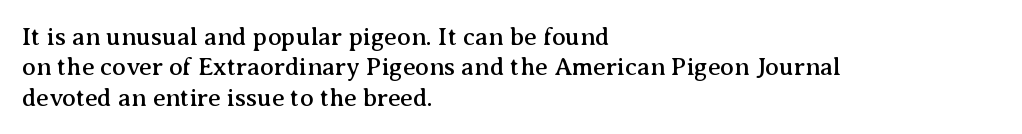
Q: Is the text italic (slanted)? A: No, it is upright.
Q: Is the text underlined? A: No.
Q: How is the paragraph aligned? A: Left-aligned.
Q: Is the spacing between letters normal or unusually wide? A: Normal.
